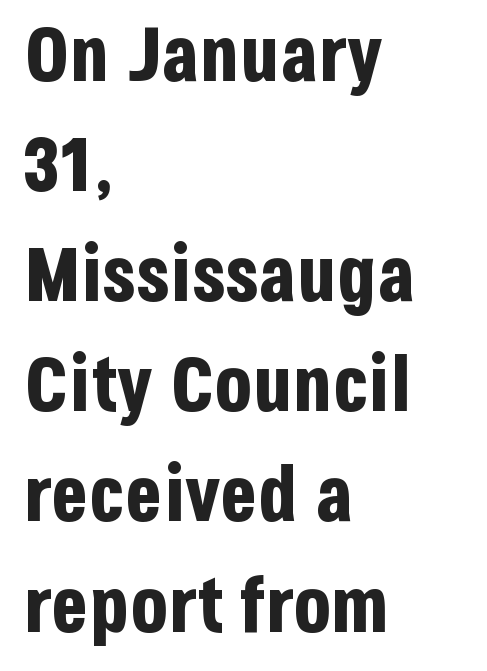
The image shows 77 px bold, condensed sans-serif type, upright; set left-aligned, normal line spacing (1.43x), normal letter spacing, not underlined; low stroke contrast and a large x-height.
